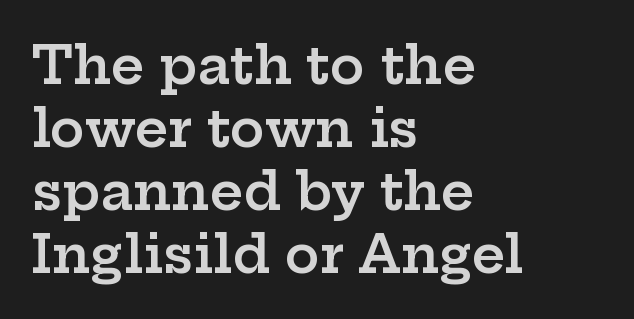
The image shows 52 px semibold, wide serif type, upright; set left-aligned, line spacing 1.21x, normal letter spacing, not underlined; low stroke contrast and a medium x-height.
